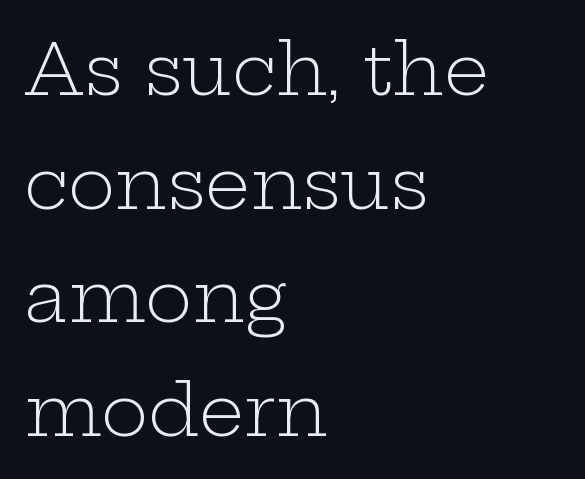
The image shows 71 px light, wide serif type, upright; set left-aligned, normal line spacing (1.6x), normal letter spacing, not underlined; low stroke contrast and a medium x-height.
